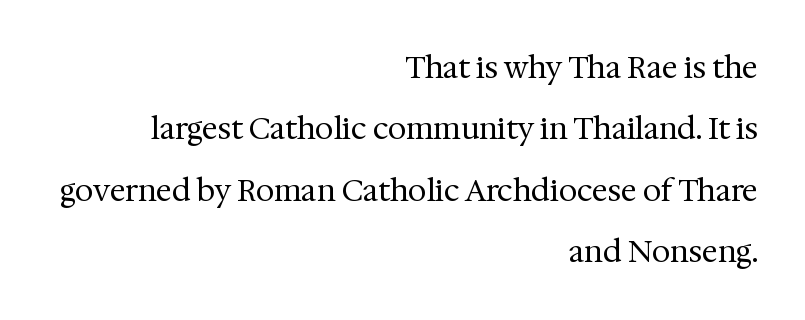
Q: Is the text bold? A: No.
Q: Is the text italic (slanted)? A: No, it is upright.
Q: Is the typeface a serif or a sans-serif typeface? A: Serif.
Q: Is the text underlined? A: No.
Q: How is the paragraph aligned? A: Right-aligned.
Q: Is the spacing between letters normal or unusually wide? A: Normal.
Q: Is the spacing between lines tight, normal or loose? A: Loose.
Q: Width (condensed, normal, or wide)? A: Normal.
Q: Stroke contrast? A: Medium.
Q: x-height? A: Medium.
Q: Monospaced? A: No.
